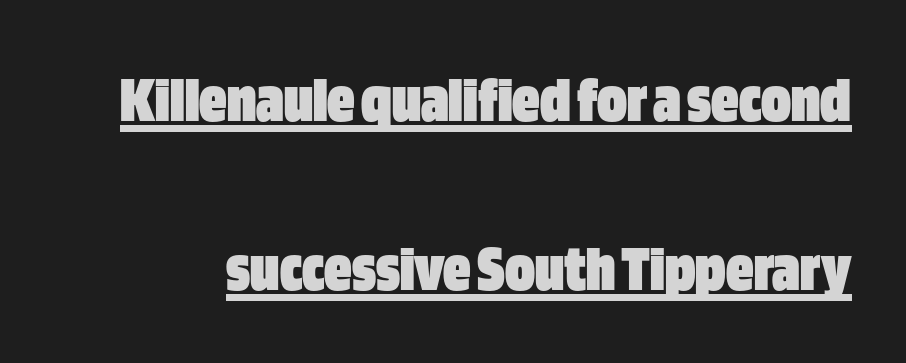
Q: Is the text bold? A: Yes.
Q: Is the text italic (slanted)? A: No, it is upright.
Q: Is the typeface a serif or a sans-serif typeface? A: Sans-serif.
Q: Is the text underlined? A: Yes.
Q: Is the spacing between letters normal or unusually wide? A: Normal.
Q: Is the spacing between lines tight, normal or loose? A: Loose.
Q: Width (condensed, normal, or wide)? A: Condensed.
Q: Stroke contrast? A: Low.
Q: x-height? A: Large.
Q: Monospaced? A: No.
